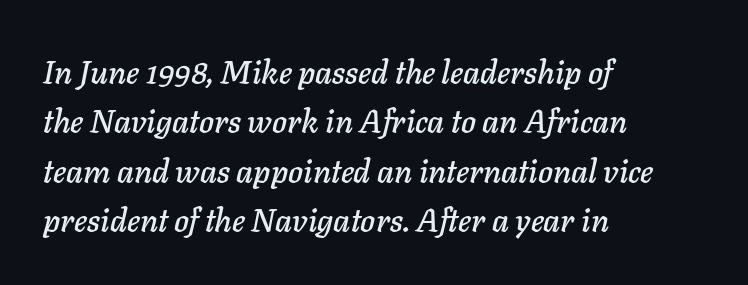
The image shows 32 px text type, italic (leaning right); set left-aligned, normal line spacing (1.54x), normal letter spacing, not underlined; low stroke contrast and a medium x-height.
